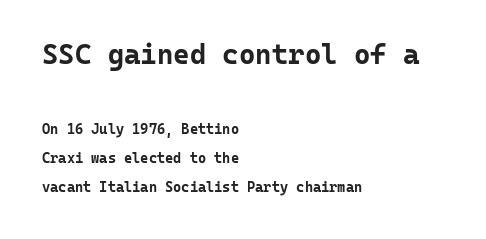
The letters stand upright; this is a roman face. The text was rendered using a sans face with plain stroke endings. The tracking reads as untouched default to a designer's eye. This sample has the even, mechanical cadence of fixed-width lettering. Line starts are locked; line ends wander. Vertically, the passage feels expansive, rows floating well apart.
